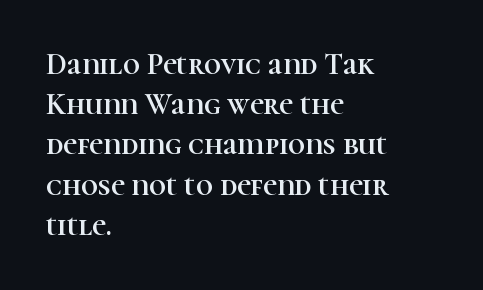
{"serif": "yes", "italic": "no", "width": "normal", "stroke_contrast": "high", "x_height": "medium", "monospaced": "no", "underline": "no", "align": "left", "line_spacing": "normal", "line_spacing_ratio": 1.34, "letter_spacing": "normal", "letter_spacing_em": 0.0, "glyph_px": 30}
